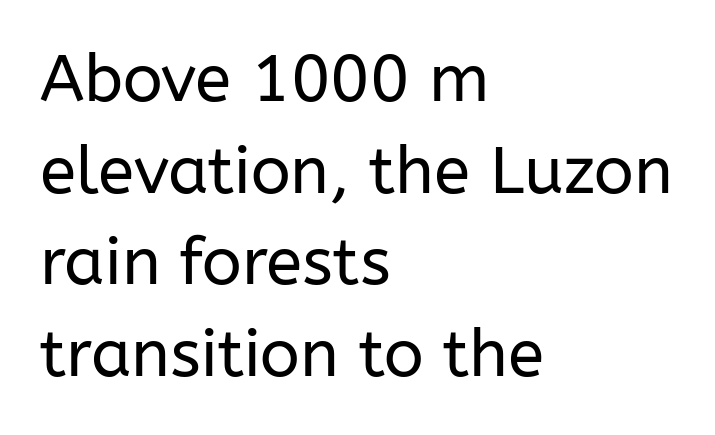
The image shows 66 px regular-weight sans-serif type, upright; set left-aligned, normal line spacing (1.39x), normal letter spacing, not underlined; low stroke contrast and a medium x-height.
